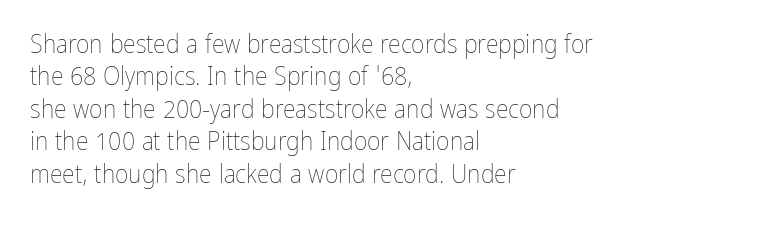
Line spacing here is normal. Nobody touched the tracking dial on this one. Quick note: underline off. Designer's note — italics off, roman on. The lines are quadded left.
